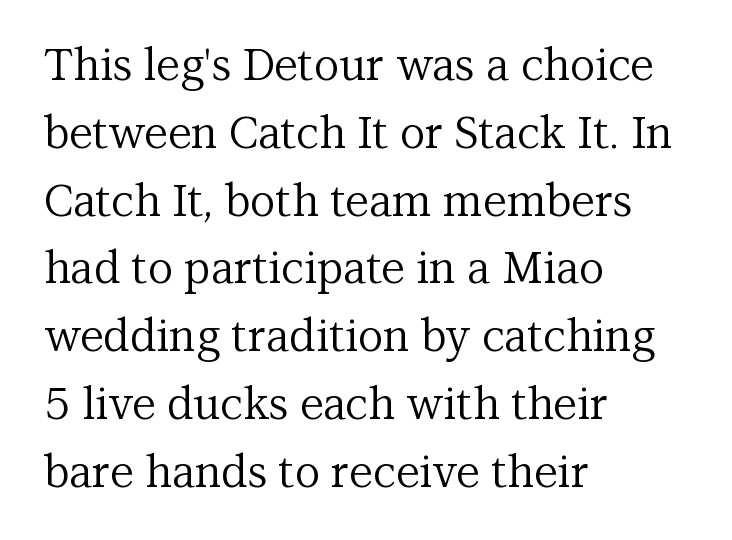
The image shows 44 px regular-weight serif type, upright; set left-aligned, normal line spacing (1.54x), normal letter spacing, not underlined; medium stroke contrast and a medium x-height.
